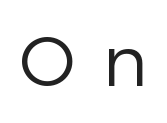
Beneath every word, the page is bare. These lines have a slow, spaced-out rhythm from letter to letter. Ink coverage per letter is moderate at most. Does the lettering tilt? It doesn't — this is upright.
